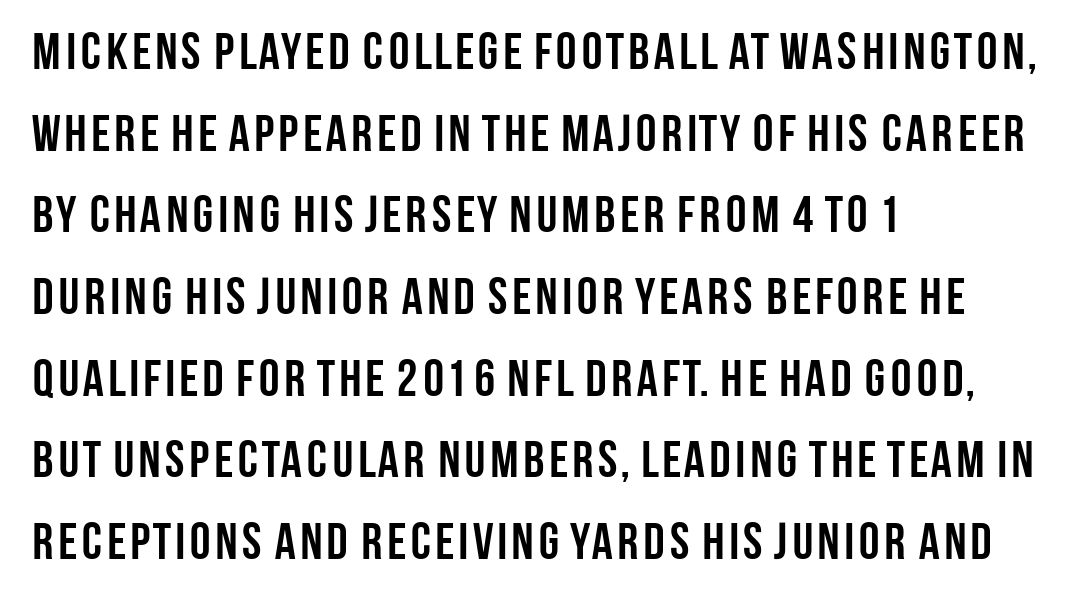
When letters stand straight like this, we call the style roman or upright. Each letter keeps its own natural width here, so spacing adapts to shape. Leftover space on each line is placed entirely after the last word. There is no visible air inserted between adjacent glyphs.
